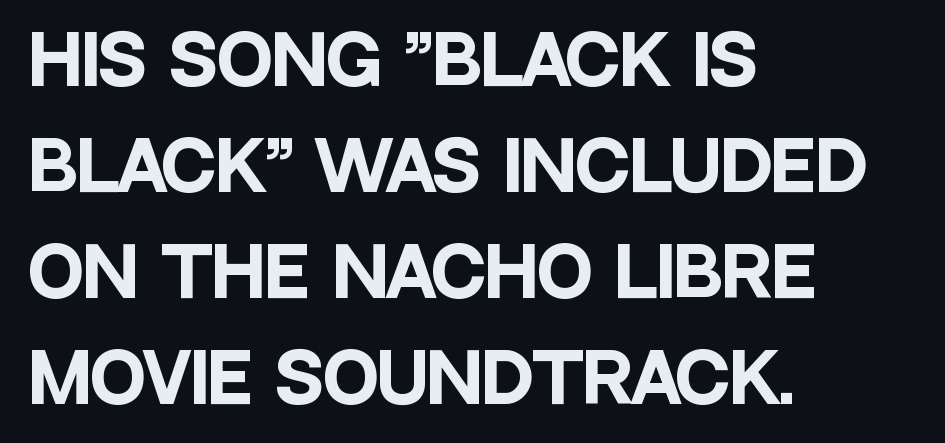
Look at the stroke-to-counter ratio: heavy, a bold. Anything drawn beneath the words? Only blank space. A typesetter would call this leading conventional body-copy spacing. A typesetter would call this zero additional tracking.
